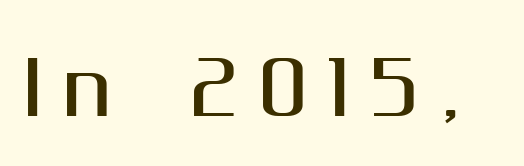
There is plenty of visible air inserted between adjacent glyphs. The face used here is proportionally spaced, like ordinary book or web type. Characters remain perfectly vertical along every line. The zone under the glyphs is completely vacant. Letterform terminals end flat and unadorned throughout the passage.
